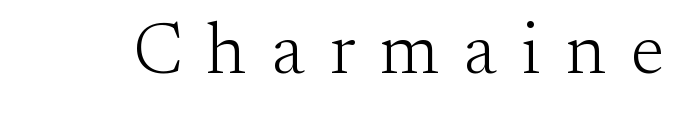
{"serif": "yes", "italic": "no", "bold": "no", "weight": "light", "width": "normal", "stroke_contrast": "medium", "x_height": "small", "monospaced": "no", "underline": "no", "letter_spacing": "wide", "letter_spacing_em": 0.35, "glyph_px": 72}
